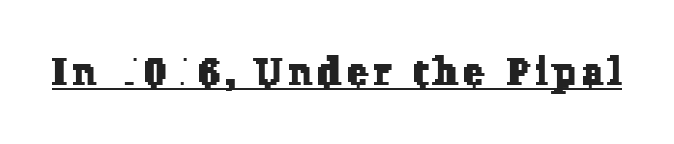
These lines are rendered in a variable-pitch font. The passage shown is underscored from start to finish. Little horizontal feet cap the strokes, marking this as serif type.
